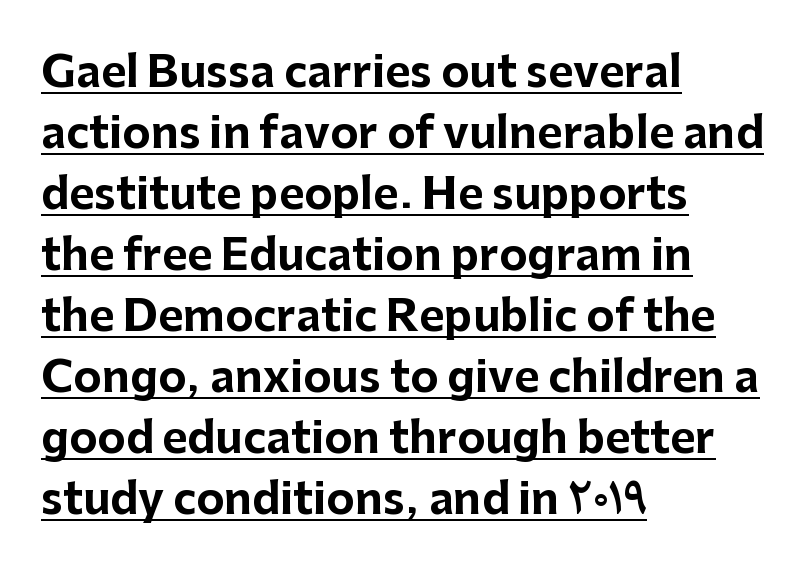
{"serif": "no", "italic": "no", "bold": "yes", "weight": "bold", "width": "normal", "stroke_contrast": "low", "x_height": "medium", "monospaced": "no", "underline": "yes", "align": "left", "line_spacing": "normal", "line_spacing_ratio": 1.42, "letter_spacing": "normal", "letter_spacing_em": 0.0, "glyph_px": 43}
